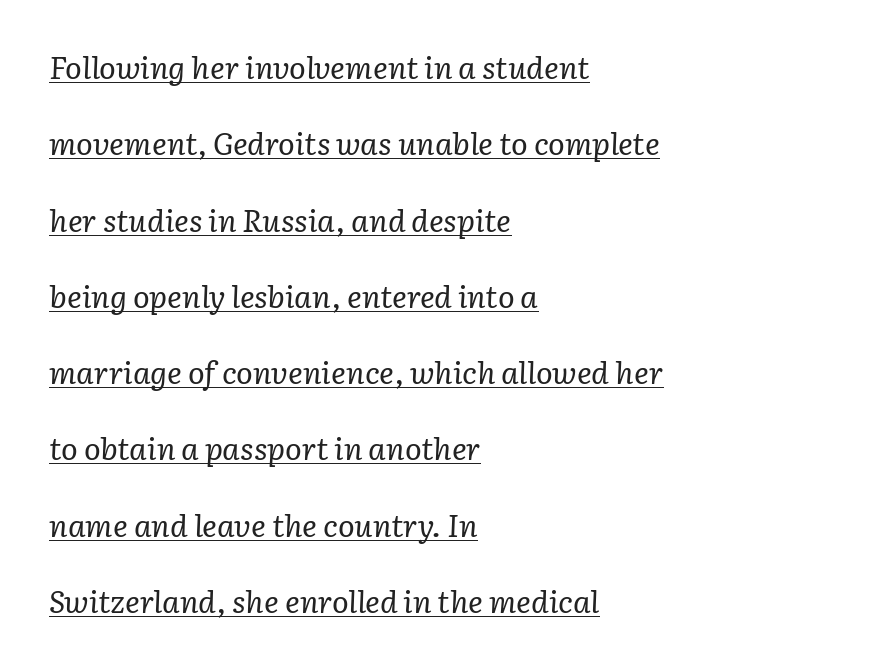
Stroke thickness stays within the range of a standard reading face or lighter. Note the varied advance widths — an 'i' is clearly narrower than an 'm'. This sample trades compactness for vertical openness between lines. Quick note: italic.
